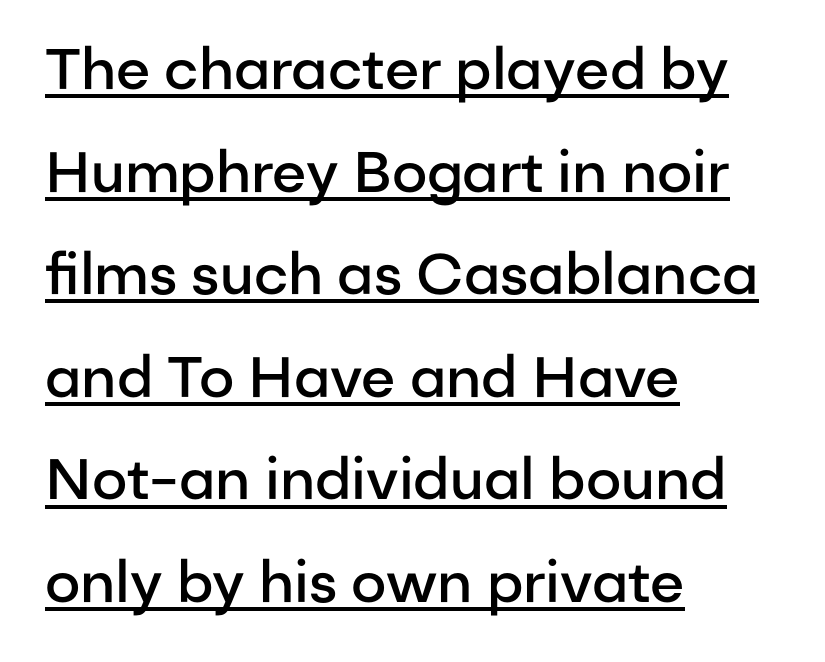
Q: Is the text bold? A: Semi-bold.
Q: Is the text italic (slanted)? A: No, it is upright.
Q: Is the typeface a serif or a sans-serif typeface? A: Sans-serif.
Q: Is the text underlined? A: Yes.
Q: How is the paragraph aligned? A: Left-aligned.
Q: Is the spacing between letters normal or unusually wide? A: Normal.
Q: Width (condensed, normal, or wide)? A: Normal.
Q: Stroke contrast? A: Low.
Q: x-height? A: Medium.
Q: Monospaced? A: No.
